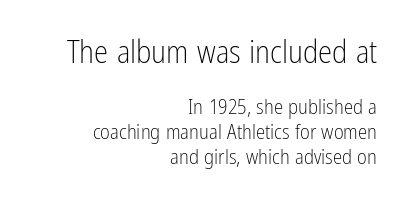
The image shows 32 px light, condensed sans-serif type, upright; set right-aligned, line spacing 1.18x, normal letter spacing, not underlined; the first (top) block is 1.52x larger; low stroke contrast and a medium x-height.
